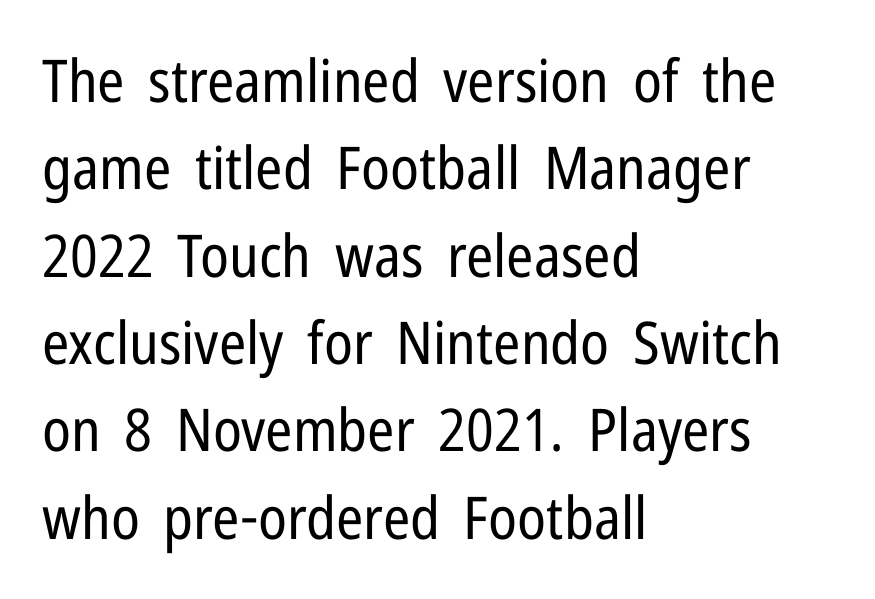
Q: Is the text bold? A: No.
Q: Is the text italic (slanted)? A: No, it is upright.
Q: Is the typeface a serif or a sans-serif typeface? A: Sans-serif.
Q: Is the text underlined? A: No.
Q: How is the paragraph aligned? A: Left-aligned.
Q: Is the spacing between letters normal or unusually wide? A: Normal.
Q: Is the spacing between lines tight, normal or loose? A: Normal.
Q: Width (condensed, normal, or wide)? A: Condensed.
Q: Stroke contrast? A: Low.
Q: x-height? A: Medium.
Q: Monospaced? A: No.
